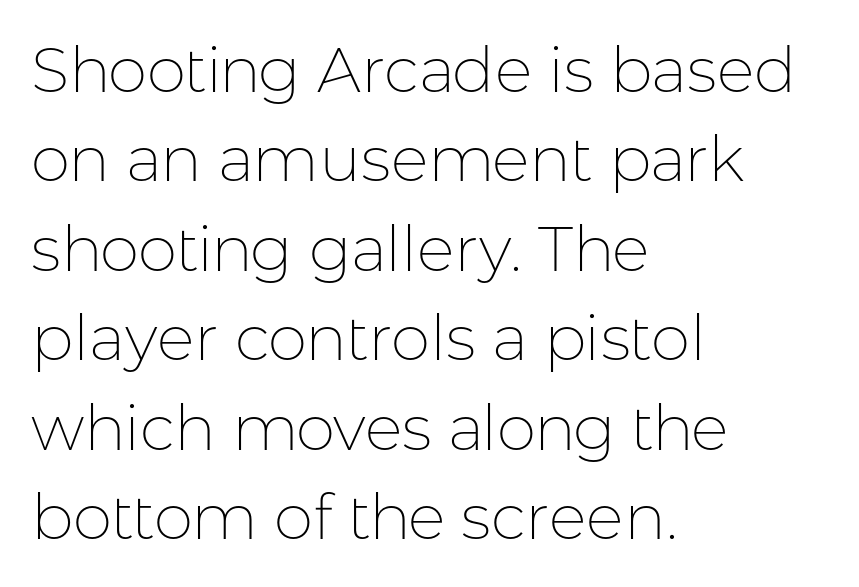
Q: Is the text bold? A: No.
Q: Is the text italic (slanted)? A: No, it is upright.
Q: Is the typeface a serif or a sans-serif typeface? A: Sans-serif.
Q: Is the text underlined? A: No.
Q: How is the paragraph aligned? A: Left-aligned.
Q: Is the spacing between letters normal or unusually wide? A: Normal.
Q: Is the spacing between lines tight, normal or loose? A: Normal.
Q: Width (condensed, normal, or wide)? A: Normal.
Q: Stroke contrast? A: Low.
Q: x-height? A: Medium.
Q: Monospaced? A: No.
